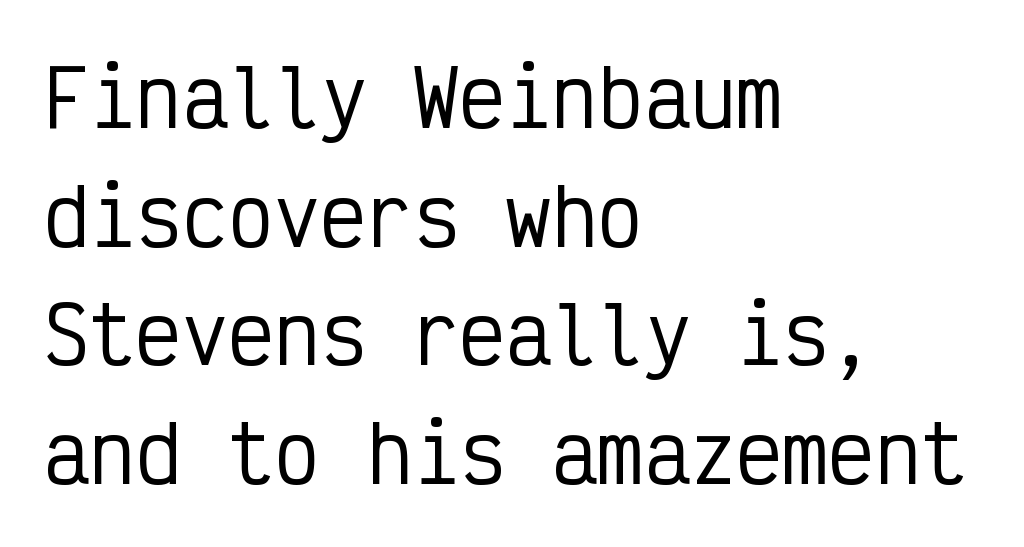
The image shows 77 px condensed sans-serif type, upright, monospaced; set left-aligned, normal line spacing (1.54x), normal letter spacing, not underlined; low stroke contrast and a medium x-height.
